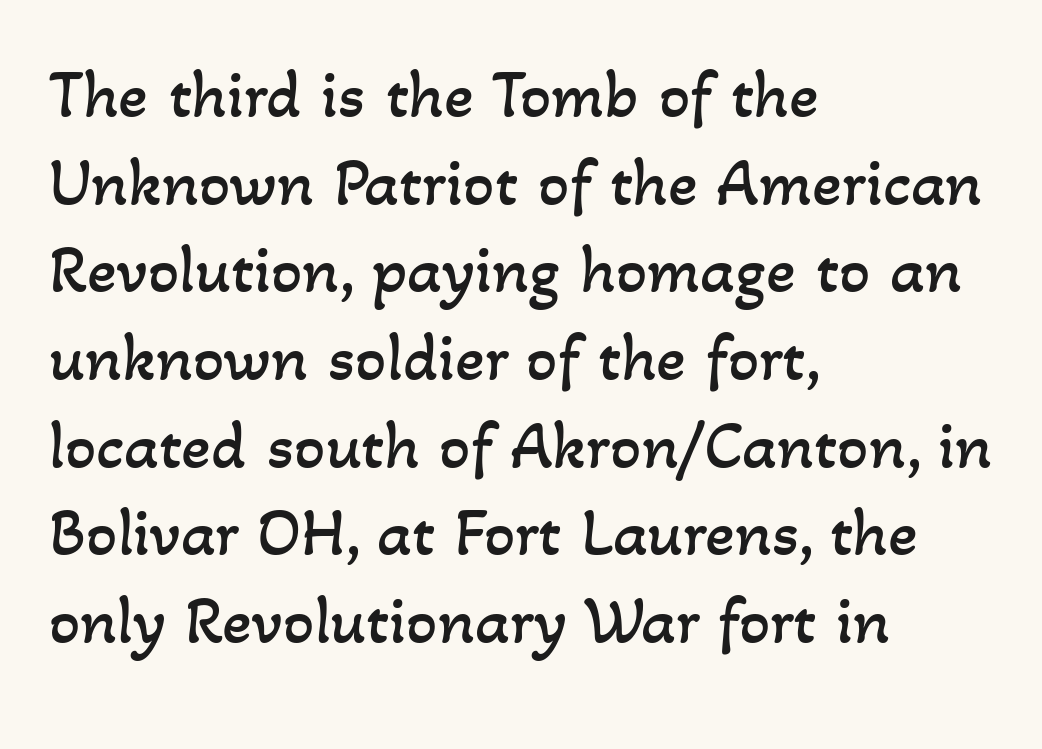
{"bold": "no", "weight": "regular", "width": "normal", "stroke_contrast": "low", "x_height": "small", "monospaced": "no", "underline": "no", "align": "left", "line_spacing": "normal", "line_spacing_ratio": 1.27, "letter_spacing": "normal", "letter_spacing_em": 0.0, "glyph_px": 69}
